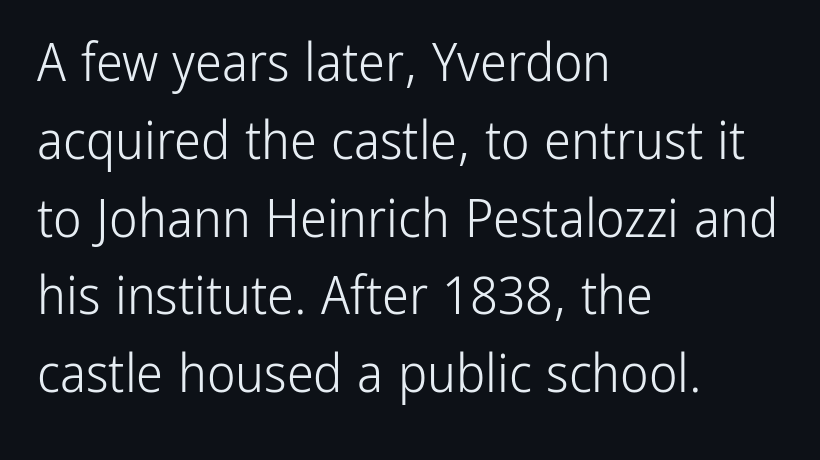
Look at the tracking — it's just the regular setting, nothing added. The passage shown is typeset with a sans-serif family. Casual observation: everything's shoved over to the left. Varying glyph widths throughout — classic text-font behaviour. Is there any slant? The stems are plumb.
